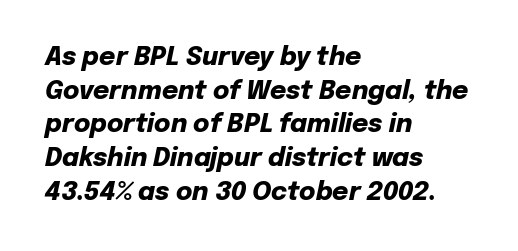
Check the space under the baseline: it is left empty. Teacher's note: observe the even left margin — that is flush-left alignment. Typographic density is high because the face is bold. Tracking here is standard; glyphs follow each other at the usual distance. Vertically, the passage feels balanced, rows spaced as you'd expect.
